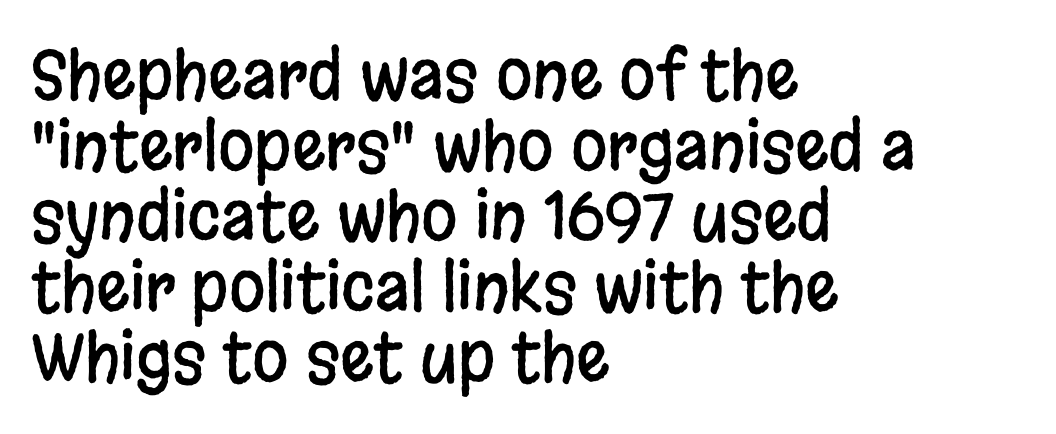
Q: Is the text italic (slanted)? A: No, it is upright.
Q: Is the typeface a serif or a sans-serif typeface? A: Sans-serif.
Q: Is the text underlined? A: No.
Q: How is the paragraph aligned? A: Left-aligned.
Q: Is the spacing between letters normal or unusually wide? A: Normal.
Q: Is the spacing between lines tight, normal or loose? A: Tight.
Q: Width (condensed, normal, or wide)? A: Condensed.
Q: Stroke contrast? A: Low.
Q: x-height? A: Large.
Q: Monospaced? A: No.
